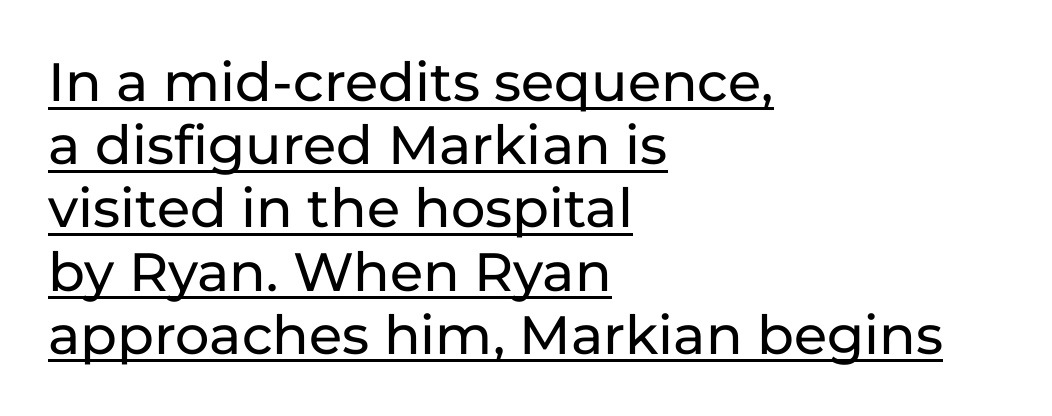
Q: Is the text italic (slanted)? A: No, it is upright.
Q: Is the typeface a serif or a sans-serif typeface? A: Sans-serif.
Q: Is the text underlined? A: Yes.
Q: How is the paragraph aligned? A: Left-aligned.
Q: Is the spacing between letters normal or unusually wide? A: Normal.
Q: Width (condensed, normal, or wide)? A: Normal.
Q: Stroke contrast? A: Low.
Q: x-height? A: Medium.
Q: Monospaced? A: No.
